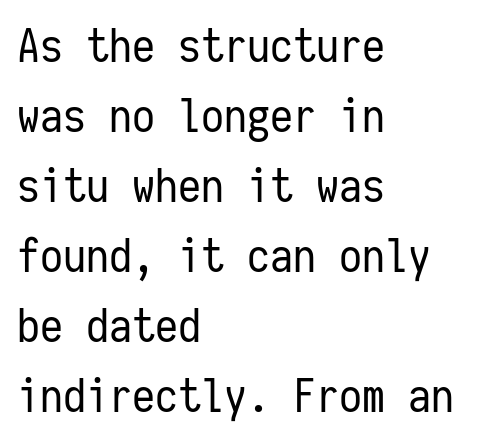
Q: Is the text bold? A: No.
Q: Is the text italic (slanted)? A: No, it is upright.
Q: Is the typeface a serif or a sans-serif typeface? A: Sans-serif.
Q: Is the text underlined? A: No.
Q: How is the paragraph aligned? A: Left-aligned.
Q: Is the spacing between letters normal or unusually wide? A: Normal.
Q: Is the spacing between lines tight, normal or loose? A: Normal.
Q: Width (condensed, normal, or wide)? A: Condensed.
Q: Stroke contrast? A: Low.
Q: x-height? A: Medium.
Q: Monospaced? A: Yes.
